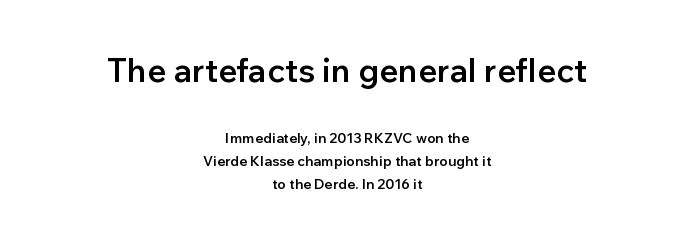
Q: Is the text bold? A: Semi-bold.
Q: Is the text italic (slanted)? A: No, it is upright.
Q: Is the typeface a serif or a sans-serif typeface? A: Sans-serif.
Q: Is the text underlined? A: No.
Q: How is the paragraph aligned? A: Centered.
Q: Is the spacing between letters normal or unusually wide? A: Normal.
Q: Is the spacing between lines tight, normal or loose? A: Normal.
Q: Which block of text is set in a larger size, the first (top) or the second (bottom)? A: The first (top) one.
Q: Width (condensed, normal, or wide)? A: Normal.
Q: Stroke contrast? A: Low.
Q: x-height? A: Medium.
Q: Monospaced? A: No.
